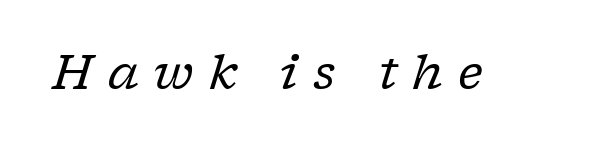
{"serif": "yes", "italic": "yes", "lean": "right", "slant_degrees": 17, "bold": "no", "weight": "regular", "width": "normal", "stroke_contrast": "low", "x_height": "medium", "monospaced": "no", "underline": "no", "letter_spacing": "wide", "letter_spacing_em": 0.32, "glyph_px": 47}
